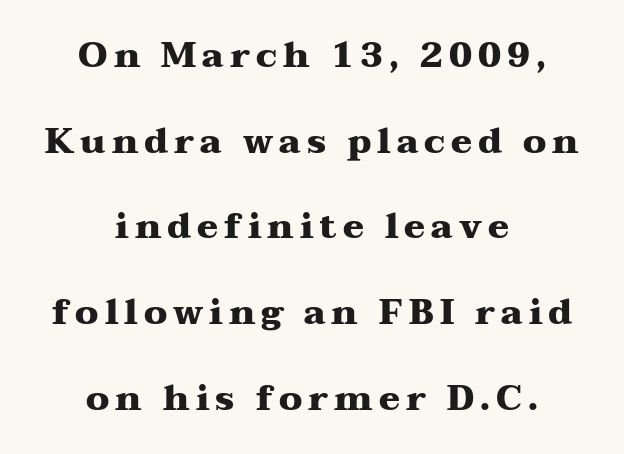
Q: Is the text bold? A: Yes.
Q: Is the text italic (slanted)? A: No, it is upright.
Q: Is the typeface a serif or a sans-serif typeface? A: Serif.
Q: Is the text underlined? A: No.
Q: How is the paragraph aligned? A: Centered.
Q: Is the spacing between lines tight, normal or loose? A: Loose.
Q: Width (condensed, normal, or wide)? A: Wide.
Q: Stroke contrast? A: Medium.
Q: x-height? A: Medium.
Q: Monospaced? A: No.
